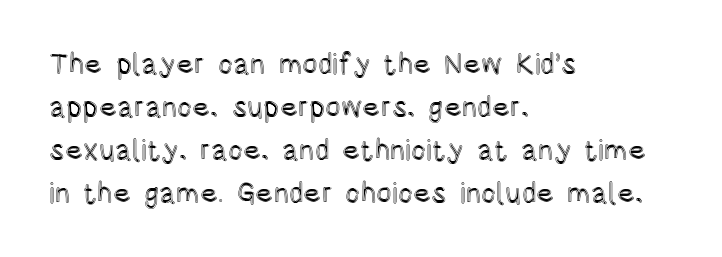
How are the letters spaced? Ordinarily, with no added tracking. The space between consecutive lines is moderate. This is the regular roman posture of the typeface. Layout note: lines flush left. A typesetter would call this proportional, since set widths differ per character. Plain, unruled lines of type.
